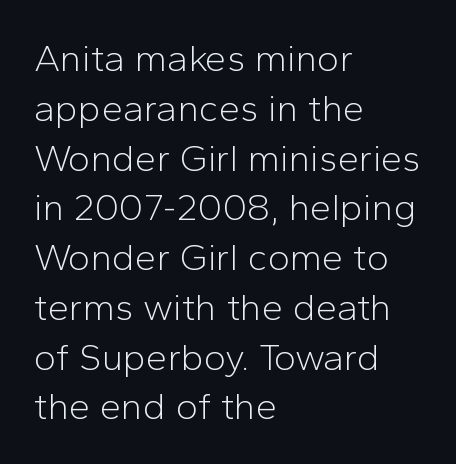
{"serif": "no", "italic": "no", "bold": "no", "weight": "light", "width": "normal", "stroke_contrast": "low", "x_height": "medium", "monospaced": "no", "underline": "no", "align": "left", "line_spacing": "normal", "line_spacing_ratio": 1.31, "letter_spacing": "normal", "letter_spacing_em": 0.0, "glyph_px": 38}
